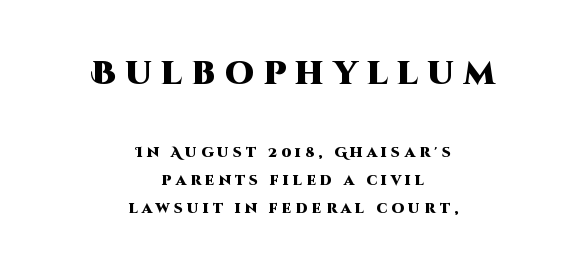
The lettering holds an erect, upright posture throughout. The string is rendered with underlining switched off. Students, this is bold: see how much ink each stroke carries. Is this a sans? Yes — the strokes have no serifs. The upper block of text is set noticeably larger than the block beneath it. The letters advance in unequal steps, a hallmark of proportional type.
